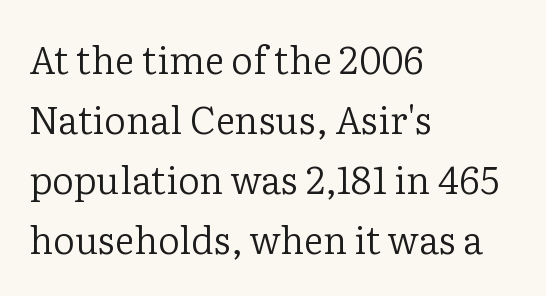
The image shows 38 px regular-weight serif type, upright; set left-aligned, normal line spacing (1.58x), normal letter spacing, not underlined; low stroke contrast and a medium x-height.
